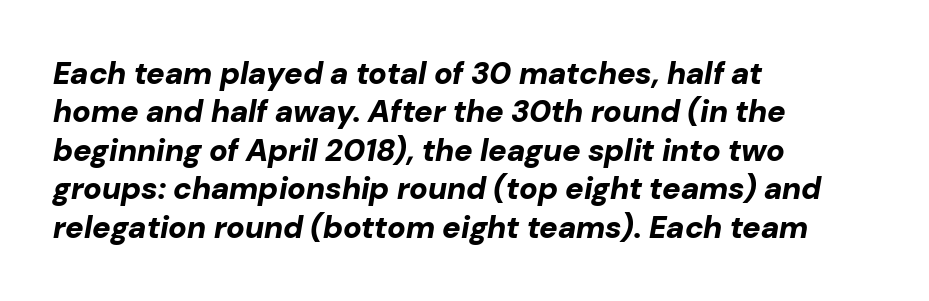
The image shows 31 px bold type, italic (leaning right); set left-aligned, line spacing 1.24x, normal letter spacing, not underlined; low stroke contrast and a medium x-height.
